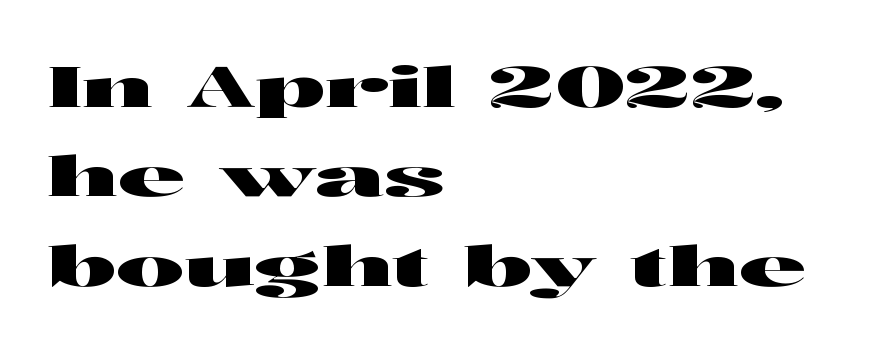
The typography opts for an upright posture over an oblique one. Varying glyph widths throughout — classic text-font behaviour. Does the leading feel generous? No, just average. Classification — sans serif. Students, note that the glyphs here touch the page at normal intervals. Horizontally, the lines are justified to the leading edge only.
